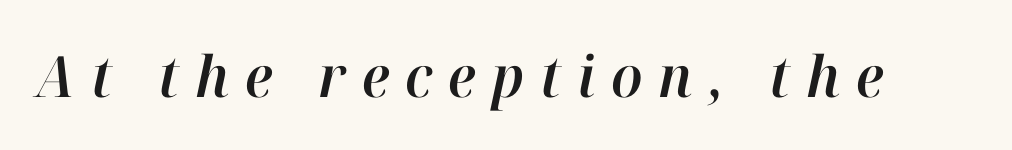
The image shows 57 px text type, italic (leaning right); set unusually wide letter spacing (+0.28 em), not underlined; high stroke contrast and a medium x-height.
